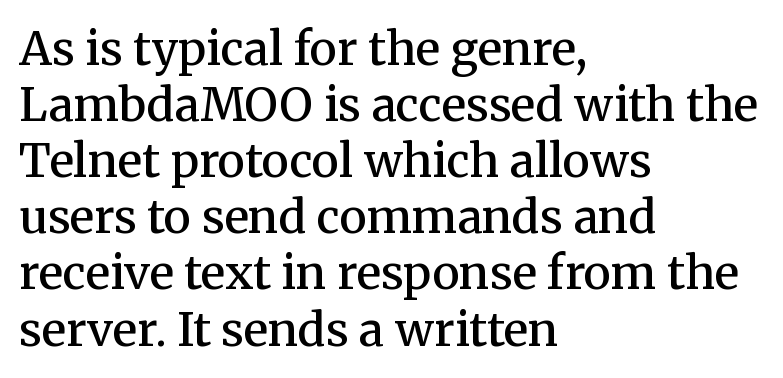
The image shows 46 px semibold serif type, upright; set left-aligned, line spacing 1.22x, normal letter spacing, not underlined; medium stroke contrast and a medium x-height.
